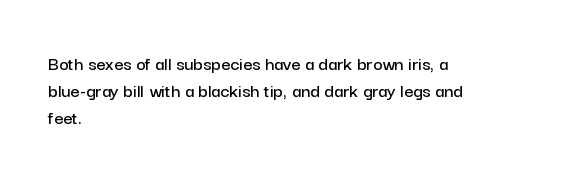
Q: Is the text italic (slanted)? A: No, it is upright.
Q: Is the text underlined? A: No.
Q: How is the paragraph aligned? A: Left-aligned.
Q: Is the spacing between letters normal or unusually wide? A: Normal.
Q: Is the spacing between lines tight, normal or loose? A: Normal.
